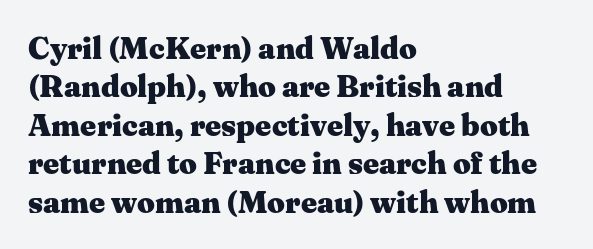
Q: Is the text bold? A: Yes.
Q: Is the text italic (slanted)? A: No, it is upright.
Q: Is the typeface a serif or a sans-serif typeface? A: Serif.
Q: Is the text underlined? A: No.
Q: How is the paragraph aligned? A: Left-aligned.
Q: Is the spacing between letters normal or unusually wide? A: Normal.
Q: Width (condensed, normal, or wide)? A: Wide.
Q: Stroke contrast? A: Medium.
Q: x-height? A: Medium.
Q: Monospaced? A: No.
